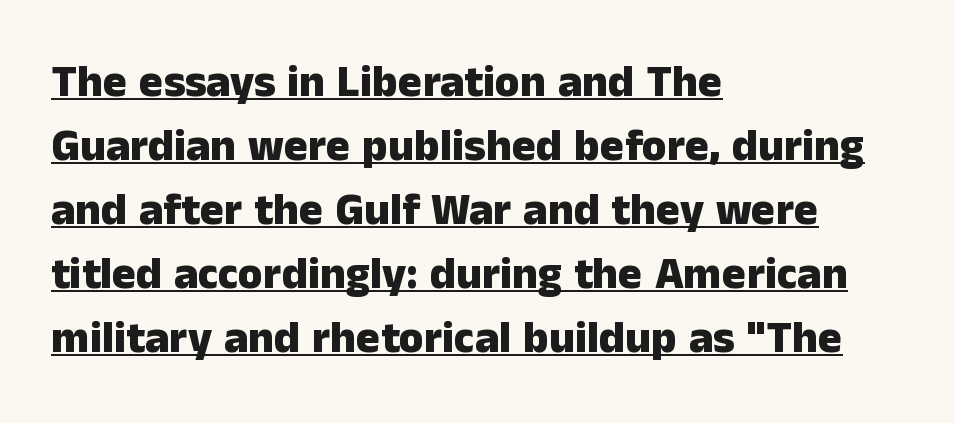
Is the type bold? Yes — the strokes are clearly thick and heavy. Posture: vertical. Leftover space on each line is placed entirely after the last word. The horizontal fit of the characters is conventional and even.
